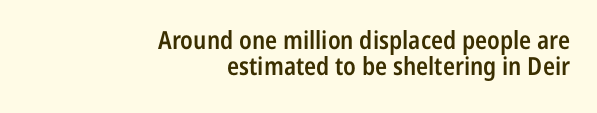
The image shows 25 px text type, upright; set right-aligned, tight line spacing (1.05x), normal letter spacing, not underlined.
